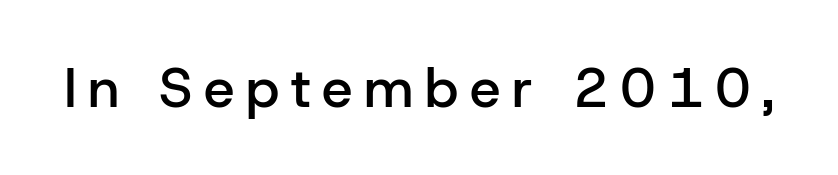
Q: Is the text bold? A: Semi-bold.
Q: Is the text italic (slanted)? A: No, it is upright.
Q: Is the typeface a serif or a sans-serif typeface? A: Sans-serif.
Q: Is the text underlined? A: No.
Q: Is the spacing between letters normal or unusually wide? A: Unusually wide.
Q: Width (condensed, normal, or wide)? A: Normal.
Q: Stroke contrast? A: Low.
Q: x-height? A: Medium.
Q: Monospaced? A: No.
